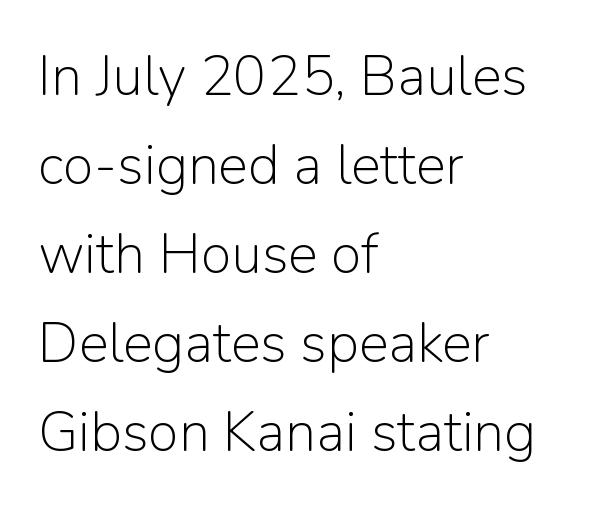
Q: Is the text bold? A: No.
Q: Is the text italic (slanted)? A: No, it is upright.
Q: Is the typeface a serif or a sans-serif typeface? A: Sans-serif.
Q: Is the text underlined? A: No.
Q: How is the paragraph aligned? A: Left-aligned.
Q: Is the spacing between letters normal or unusually wide? A: Normal.
Q: Is the spacing between lines tight, normal or loose? A: Normal.
Q: Width (condensed, normal, or wide)? A: Normal.
Q: Stroke contrast? A: Low.
Q: x-height? A: Medium.
Q: Monospaced? A: No.
